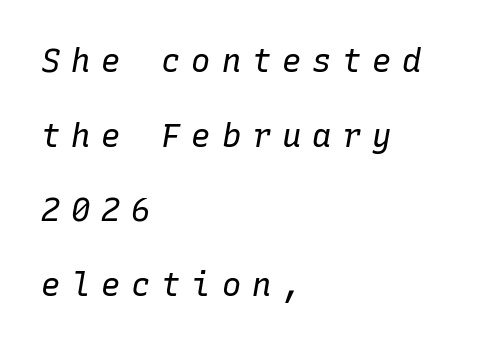
{"italic": "yes", "lean": "right", "slant_degrees": 10, "bold": "no", "weight": "regular", "width": "normal", "stroke_contrast": "low", "x_height": "medium", "monospaced": "yes", "underline": "no", "align": "left", "line_spacing": "loose", "line_spacing_ratio": 2.33, "letter_spacing": "wide", "letter_spacing_em": 0.34, "glyph_px": 32}
